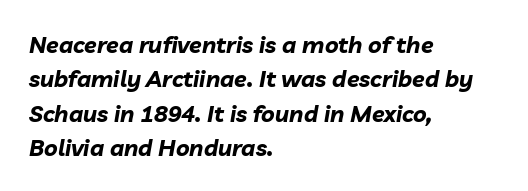
The image shows 23 px bold type, italic (leaning right); set left-aligned, normal line spacing (1.49x), normal letter spacing, not underlined.
